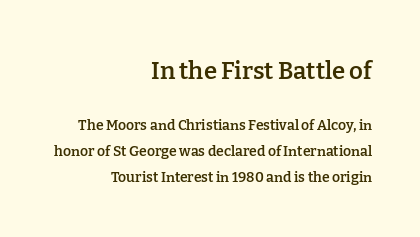
Line ends are locked; line starts wander. The letters sit at their default tracking, neither squeezed nor spread. Words float on clear page, feet unadorned. Between these two stacked blocks, the higher one wins on size. Every character sits straight up, as roman type does.
